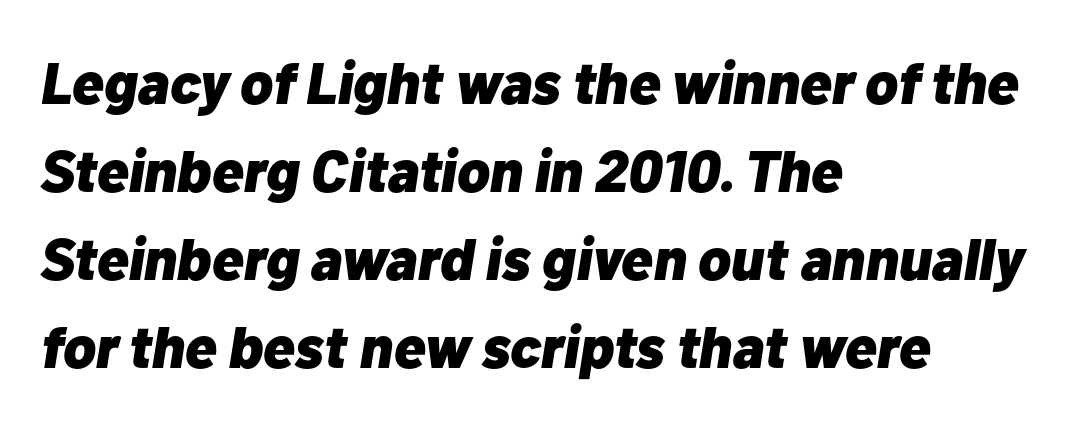
Q: Is the text bold? A: Yes.
Q: Is the text italic (slanted)? A: Yes, it leans right by about 10 degrees.
Q: Is the text underlined? A: No.
Q: How is the paragraph aligned? A: Left-aligned.
Q: Is the spacing between letters normal or unusually wide? A: Normal.
Q: Is the spacing between lines tight, normal or loose? A: Normal.
Q: Width (condensed, normal, or wide)? A: Normal.
Q: Stroke contrast? A: Low.
Q: x-height? A: Medium.
Q: Monospaced? A: No.
